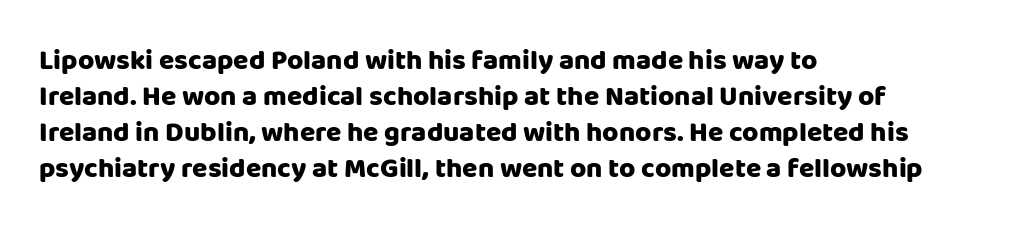
The image shows 28 px heavy sans-serif type, upright; set left-aligned, normal line spacing (1.28x), normal letter spacing, not underlined; low stroke contrast and a large x-height.
